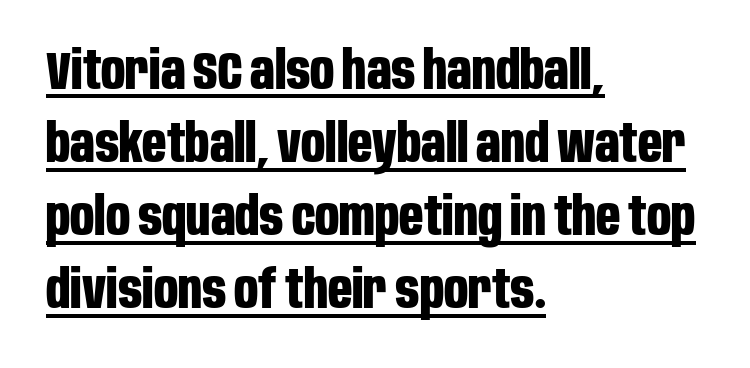
Q: Is the text bold? A: Yes.
Q: Is the text italic (slanted)? A: No, it is upright.
Q: Is the typeface a serif or a sans-serif typeface? A: Sans-serif.
Q: Is the text underlined? A: Yes.
Q: How is the paragraph aligned? A: Left-aligned.
Q: Is the spacing between letters normal or unusually wide? A: Normal.
Q: Is the spacing between lines tight, normal or loose? A: Normal.
Q: Width (condensed, normal, or wide)? A: Condensed.
Q: Stroke contrast? A: Low.
Q: x-height? A: Large.
Q: Monospaced? A: No.
